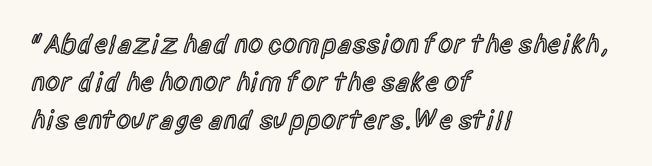
Q: Is the text bold? A: Semi-bold.
Q: Is the text italic (slanted)? A: Yes.
Q: Is the text underlined? A: No.
Q: How is the paragraph aligned? A: Left-aligned.
Q: Is the spacing between letters normal or unusually wide? A: Normal.
Q: Is the spacing between lines tight, normal or loose? A: Normal.
